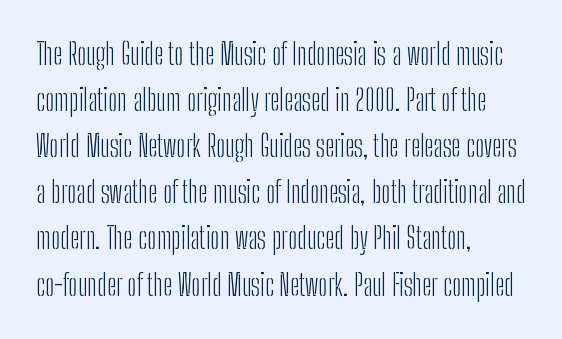
The lettering holds an erect, upright posture throughout. Has an underline been added? It has not. The type family on display is of the sans-serif kind. Caption: multi-line text, flush left, ragged right. Proportional: the letters do not fall into vertical columns.
